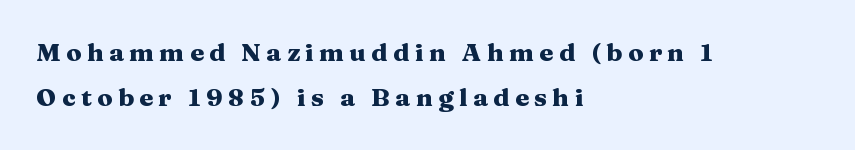
Q: Is the text bold? A: Yes.
Q: Is the text italic (slanted)? A: No, it is upright.
Q: Is the text underlined? A: No.
Q: How is the paragraph aligned? A: Left-aligned.
Q: Is the spacing between letters normal or unusually wide? A: Unusually wide.
